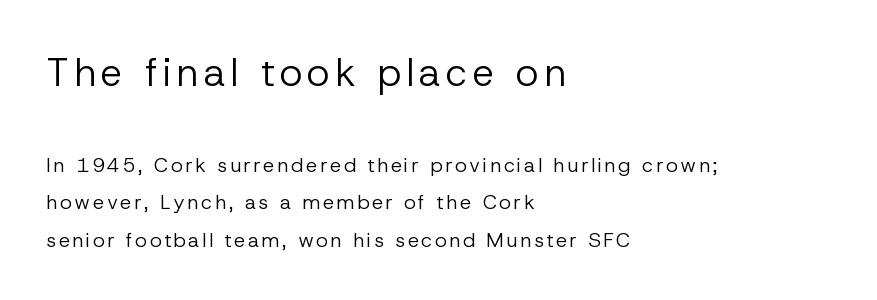
The characters are drawn with everyday or finer stroke widths. The area under the type is left untouched. Line beginnings align vertically; line endings do not. This is roman type, the default non-slanted kind.
